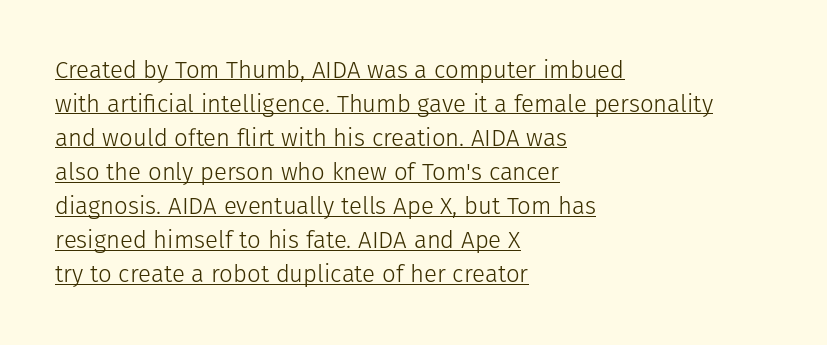
{"italic": "no", "bold": "no", "underline": "yes", "align": "left", "line_spacing": "normal", "line_spacing_ratio": 1.42, "letter_spacing": "normal", "letter_spacing_em": 0.0, "glyph_px": 24}
